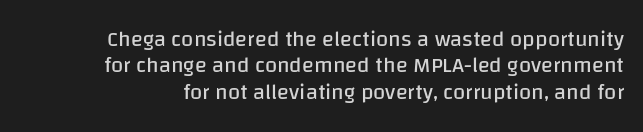
The image shows 22 px text type, upright; set line spacing 1.2x, normal letter spacing, not underlined.
